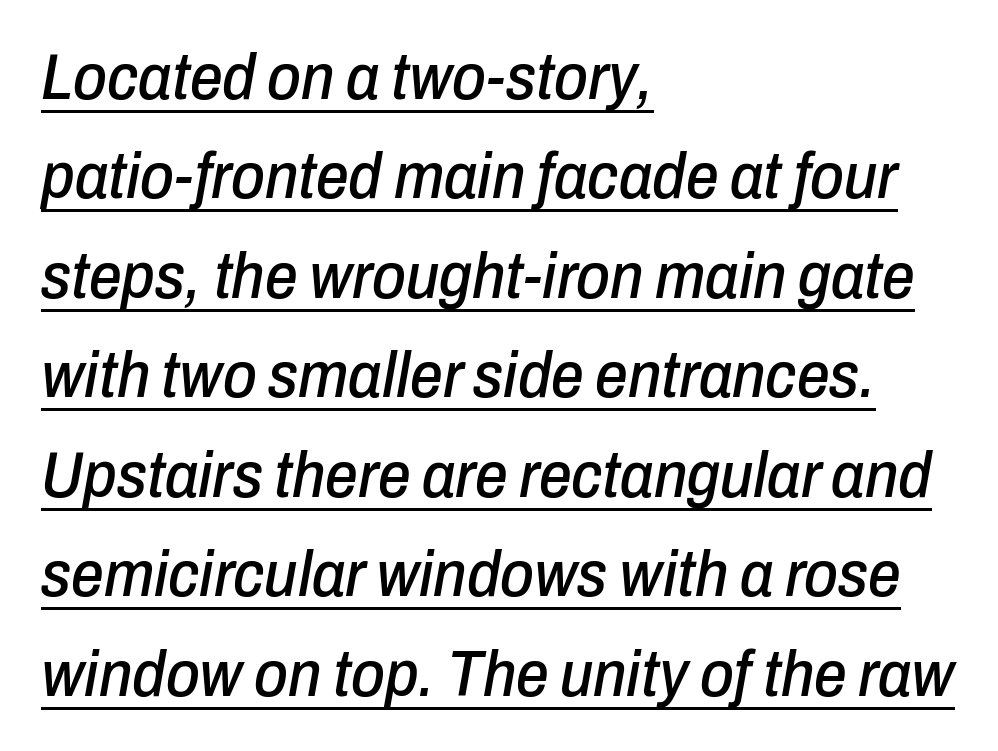
This sample has the flowing, uneven cadence of proportional lettering. Is the block centered? No — it sits flush against the left margin. Check the space under the baseline: a stroke is drawn there. Is the letter spacing exaggerated? No — it looks like the ordinary default. Leading matches the norm, producing a regular column.
